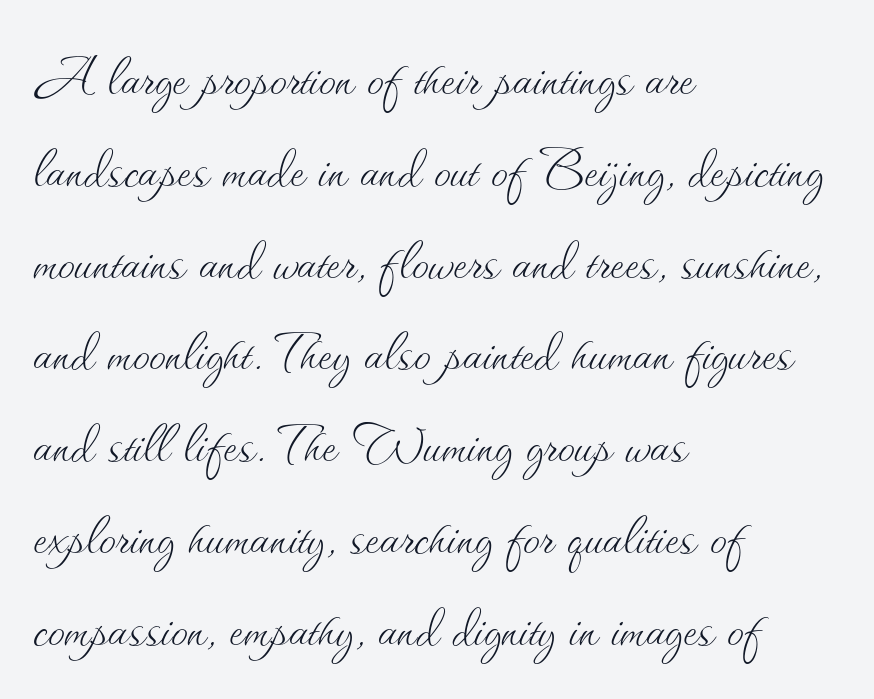
Q: Is the text bold? A: No.
Q: Is the text italic (slanted)? A: Yes.
Q: Is the text underlined? A: No.
Q: How is the paragraph aligned? A: Left-aligned.
Q: Is the spacing between letters normal or unusually wide? A: Normal.
Q: Is the spacing between lines tight, normal or loose? A: Normal.
Q: Width (condensed, normal, or wide)? A: Normal.
Q: Stroke contrast? A: Medium.
Q: x-height? A: Small.
Q: Monospaced? A: No.
